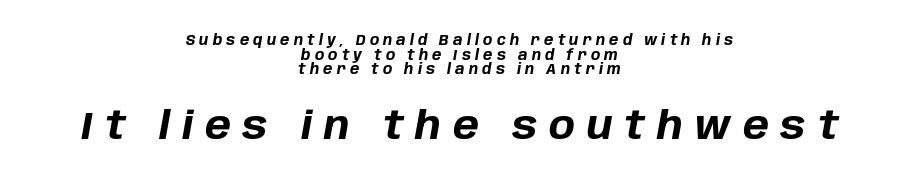
Block two is the big one; block one sits smaller above it. Underlining? Definitely not there. Quick note: interline space is minimal. Observe the lean: these are italic letterforms.
